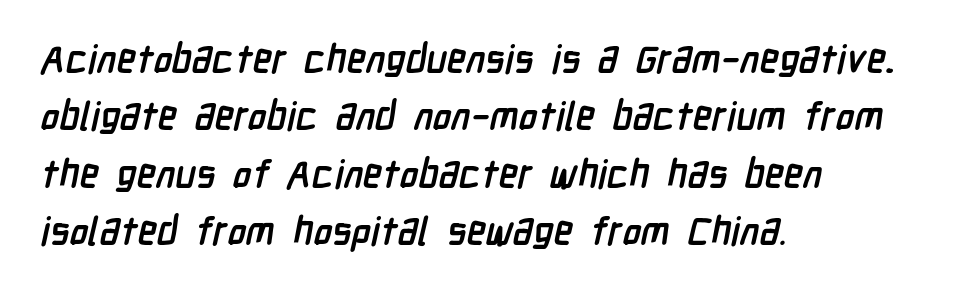
Notice how descenders clear the ascenders below comfortably — that's standard leading. The letters advance in unequal steps, a hallmark of proportional type. Nothing sits at the stroke ends, so this counts as sans-serif. Leftover space on each line is placed entirely after the last word.
